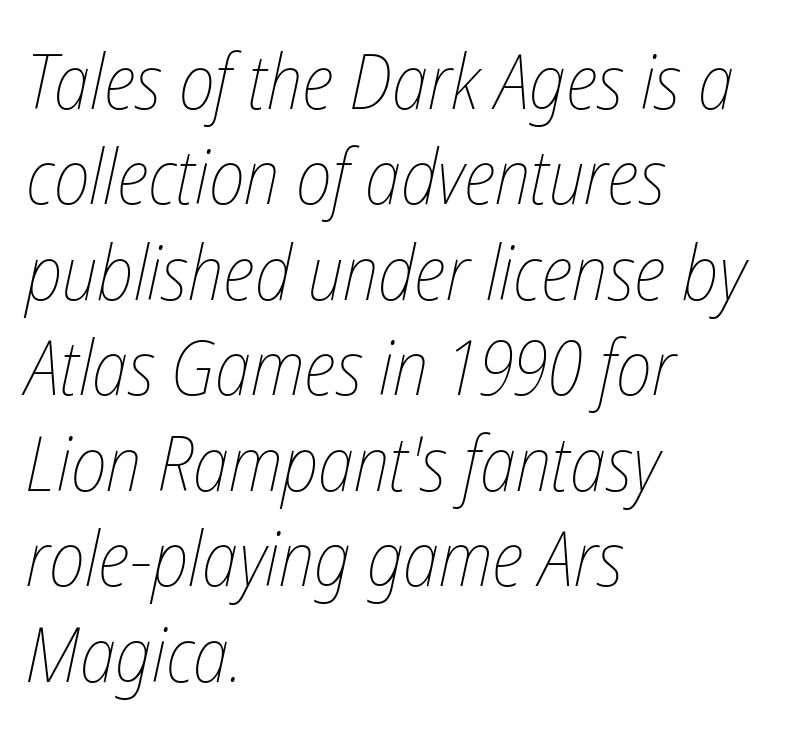
Q: Is the text bold? A: No.
Q: Is the text italic (slanted)? A: Yes, it leans right by about 12 degrees.
Q: Is the text underlined? A: No.
Q: How is the paragraph aligned? A: Left-aligned.
Q: Is the spacing between letters normal or unusually wide? A: Normal.
Q: Width (condensed, normal, or wide)? A: Condensed.
Q: Stroke contrast? A: Low.
Q: x-height? A: Medium.
Q: Monospaced? A: No.
